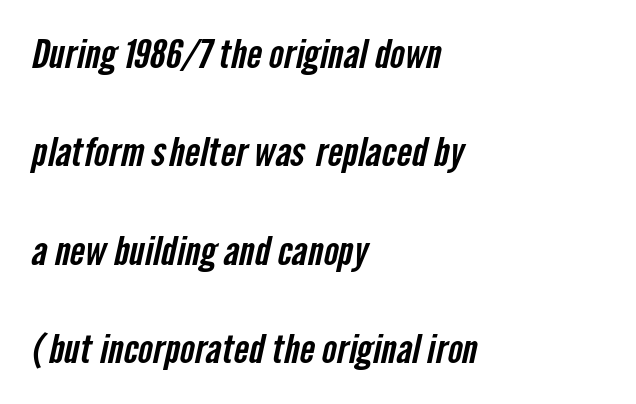
The glyphs in this specimen are sans serif. Tracking value appears to be zero — textbook default spacing. Each new line begins a long way beneath the previous one. Only glyphs here, with clear space below each row. These lines are rendered in a variable-pitch font. If you drew a ruler down the left edge, every line would touch it.
